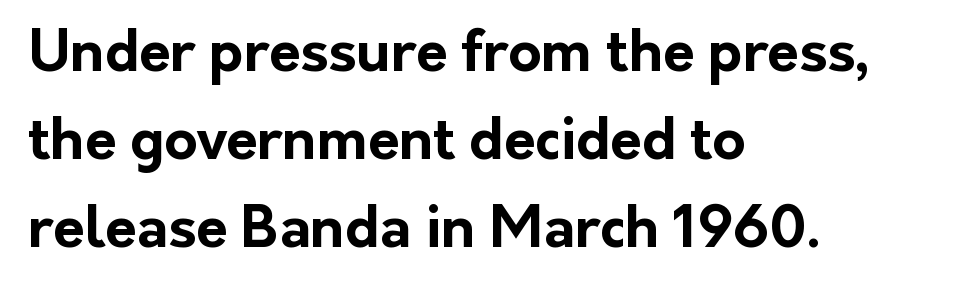
Q: Is the text bold? A: Yes.
Q: Is the text italic (slanted)? A: No, it is upright.
Q: Is the typeface a serif or a sans-serif typeface? A: Sans-serif.
Q: Is the text underlined? A: No.
Q: How is the paragraph aligned? A: Left-aligned.
Q: Is the spacing between letters normal or unusually wide? A: Normal.
Q: Is the spacing between lines tight, normal or loose? A: Normal.
Q: Width (condensed, normal, or wide)? A: Normal.
Q: Stroke contrast? A: Low.
Q: x-height? A: Medium.
Q: Monospaced? A: No.
